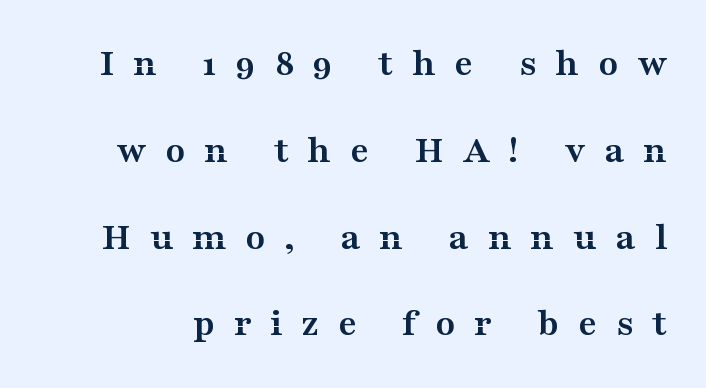
{"serif": "yes", "italic": "no", "bold": "yes", "weight": "semibold", "width": "wide", "stroke_contrast": "medium", "x_height": "medium", "monospaced": "no", "underline": "no", "line_spacing": "loose", "line_spacing_ratio": 2.17, "letter_spacing": "wide", "letter_spacing_em": 0.47, "glyph_px": 40}
